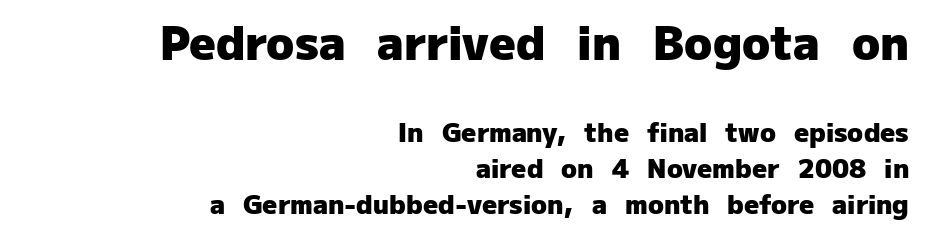
{"serif": "no", "italic": "no", "bold": "yes", "weight": "heavy", "width": "normal", "stroke_contrast": "low", "x_height": "medium", "monospaced": "no", "underline": "no", "align": "right", "line_spacing": "normal", "line_spacing_ratio": 1.38, "letter_spacing": "normal", "letter_spacing_em": 0.0, "larger_block": "first", "size_ratio": 1.77, "glyph_px": 46}
